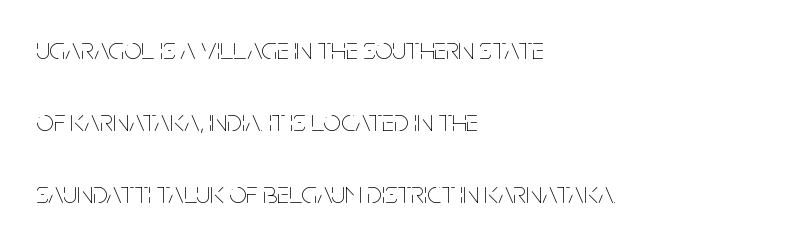
Q: Is the text bold? A: No.
Q: Is the text italic (slanted)? A: No, it is upright.
Q: Is the text underlined? A: No.
Q: How is the paragraph aligned? A: Left-aligned.
Q: Is the spacing between letters normal or unusually wide? A: Normal.
Q: Is the spacing between lines tight, normal or loose? A: Loose.
Q: Width (condensed, normal, or wide)? A: Condensed.
Q: Stroke contrast? A: Low.
Q: x-height? A: Large.
Q: Monospaced? A: No.
